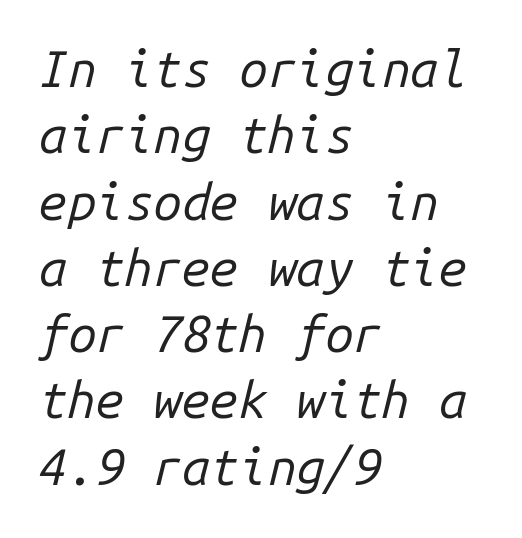
{"italic": "yes", "lean": "right", "slant_degrees": 14, "bold": "no", "weight": "regular", "width": "normal", "stroke_contrast": "low", "x_height": "medium", "monospaced": "yes", "underline": "no", "align": "left", "line_spacing": "normal", "line_spacing_ratio": 1.3, "letter_spacing": "normal", "letter_spacing_em": 0.0, "glyph_px": 51}
